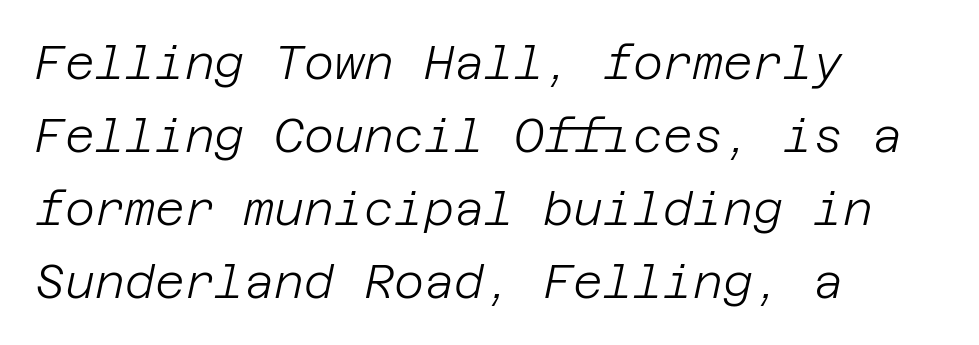
The image shows 46 px light type, italic (leaning right); set left-aligned, normal line spacing (1.59x), normal letter spacing, not underlined; low stroke contrast and a large x-height.
